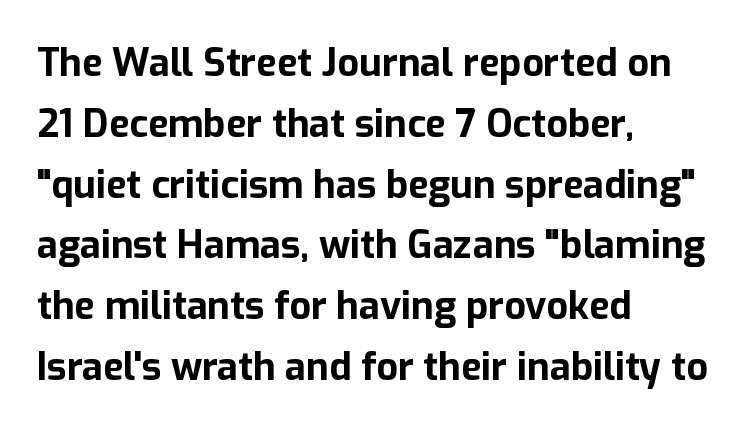
The string is rendered with underlining switched off. These lines are rendered in a variable-pitch font. Reading down the block, your eye returns to a fixed left position each line. In terms of letterspacing, this is plain default setting.
